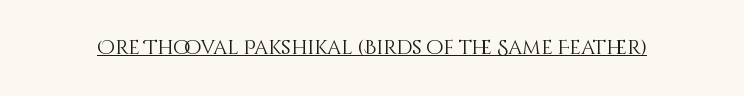
Q: Is the text bold? A: No.
Q: Is the text italic (slanted)? A: No, it is upright.
Q: Is the text underlined? A: Yes.
Q: Is the spacing between letters normal or unusually wide? A: Normal.
